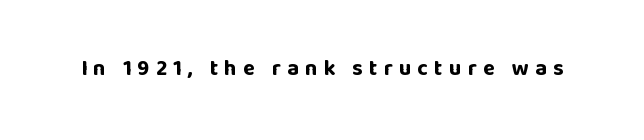
The image shows 22 px bold type, upright; set unusually wide letter spacing (+0.28 em), not underlined.
